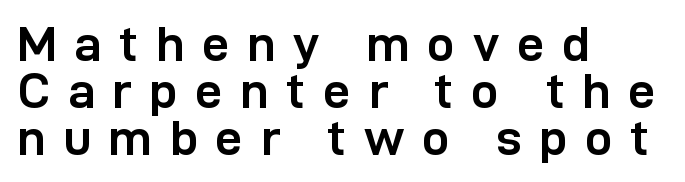
{"serif": "no", "italic": "no", "bold": "yes", "weight": "semibold", "width": "normal", "stroke_contrast": "low", "x_height": "medium", "monospaced": "no", "underline": "no", "align": "left", "line_spacing": "tight", "line_spacing_ratio": 0.96, "letter_spacing": "wide", "letter_spacing_em": 0.36, "glyph_px": 49}
